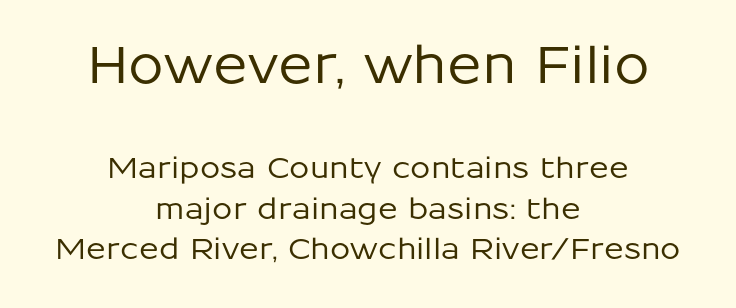
The image shows 51 px sans-serif type, upright; set centered, normal line spacing (1.4x), normal letter spacing, not underlined; the first (top) block is 1.76x larger; low stroke contrast and a medium x-height.
